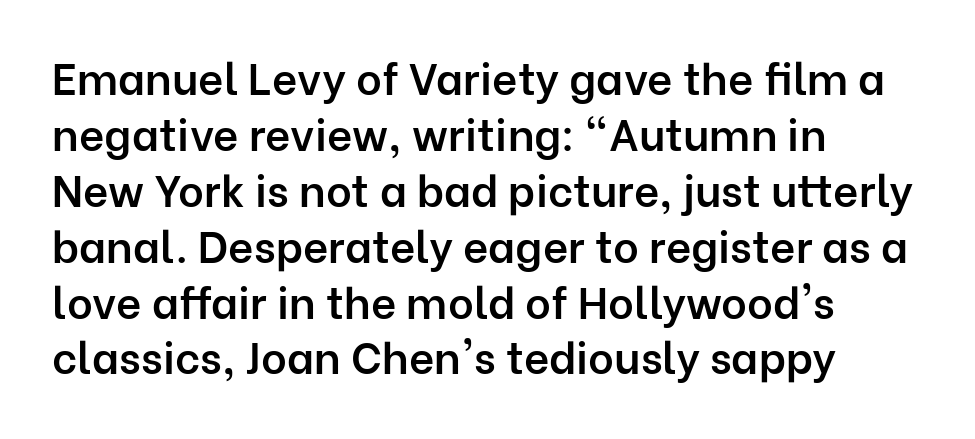
The image shows 44 px semibold sans-serif type, upright; set left-aligned, normal line spacing (1.27x), normal letter spacing, not underlined; low stroke contrast and a medium x-height.
